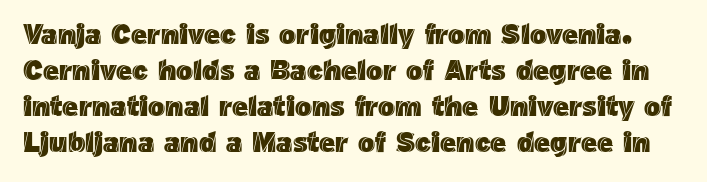
Q: Is the text italic (slanted)? A: No, it is upright.
Q: Is the text underlined? A: No.
Q: Is the spacing between letters normal or unusually wide? A: Normal.
Q: Is the spacing between lines tight, normal or loose? A: Normal.
Q: Width (condensed, normal, or wide)? A: Normal.
Q: x-height? A: Medium.
Q: Monospaced? A: No.
